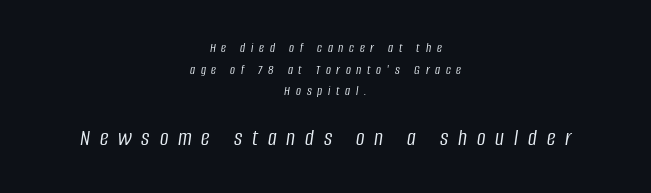
{"italic": "yes", "lean": "right", "slant_degrees": 8, "bold": "no", "underline": "no", "align": "center", "line_spacing": "normal", "line_spacing_ratio": 1.55, "letter_spacing": "wide", "letter_spacing_em": 0.41, "larger_block": "second", "size_ratio": 1.71, "glyph_px": 24}
